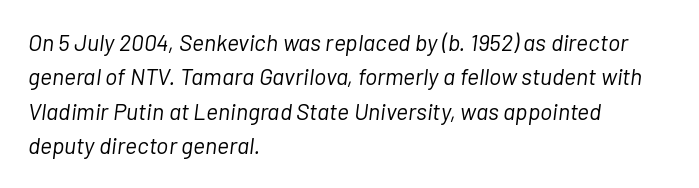
Heft: none added — not bold. This sample uses an oblique cut, with every glyph tilted off the vertical. The compositor pushed each line to the left boundary. Between one letter and the next there's only the usual sliver of space.
